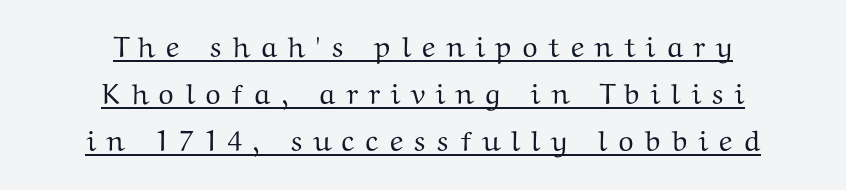
{"serif": "yes", "italic": "no", "width": "wide", "stroke_contrast": "medium", "x_height": "medium", "monospaced": "no", "underline": "yes", "align": "center", "line_spacing": "normal", "line_spacing_ratio": 1.62, "letter_spacing": "wide", "letter_spacing_em": 0.34, "glyph_px": 29}
